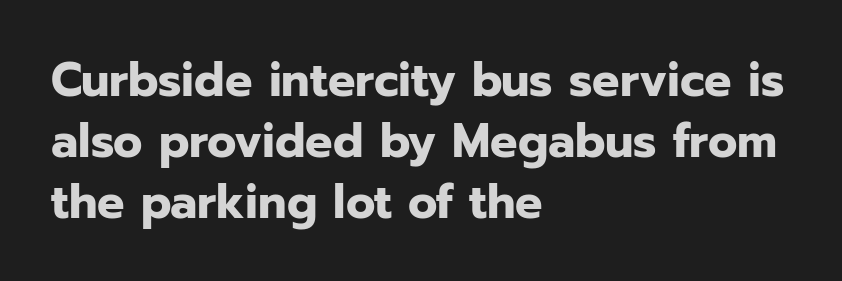
Q: Is the text bold? A: Yes.
Q: Is the text italic (slanted)? A: No, it is upright.
Q: Is the typeface a serif or a sans-serif typeface? A: Sans-serif.
Q: Is the text underlined? A: No.
Q: How is the paragraph aligned? A: Left-aligned.
Q: Is the spacing between letters normal or unusually wide? A: Normal.
Q: Is the spacing between lines tight, normal or loose? A: Normal.
Q: Width (condensed, normal, or wide)? A: Normal.
Q: Stroke contrast? A: Low.
Q: x-height? A: Medium.
Q: Monospaced? A: No.
